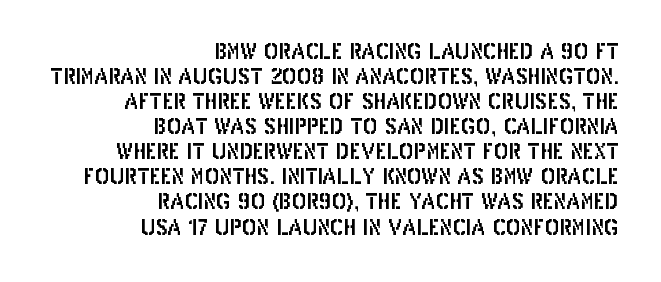
Q: Is the text italic (slanted)? A: No, it is upright.
Q: Is the text underlined? A: No.
Q: How is the paragraph aligned? A: Right-aligned.
Q: Is the spacing between letters normal or unusually wide? A: Normal.
Q: Is the spacing between lines tight, normal or loose? A: Tight.
